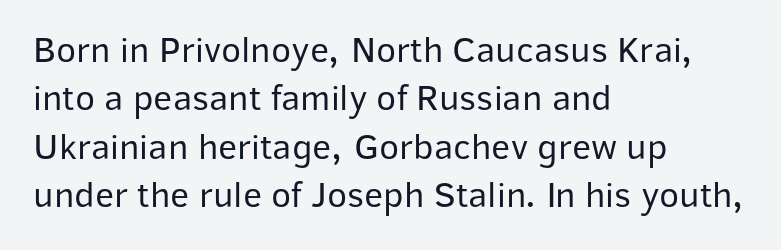
The image shows 37 px regular-weight sans-serif type, upright; set left-aligned, normal line spacing (1.31x), normal letter spacing, not underlined; low stroke contrast and a medium x-height.
